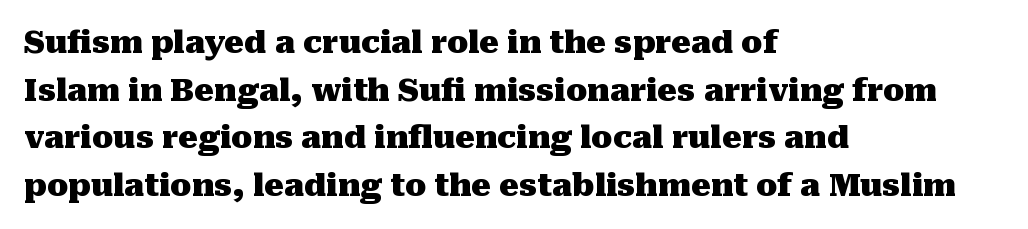
The image shows 31 px heavy serif type, upright; set left-aligned, normal line spacing (1.54x), normal letter spacing, not underlined; medium stroke contrast and a medium x-height.
